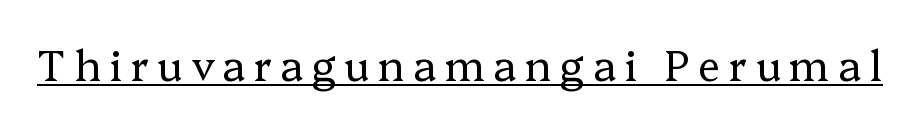
Q: Is the text bold? A: No.
Q: Is the text italic (slanted)? A: No, it is upright.
Q: Is the typeface a serif or a sans-serif typeface? A: Serif.
Q: Is the text underlined? A: Yes.
Q: Is the spacing between letters normal or unusually wide? A: Unusually wide.
Q: Width (condensed, normal, or wide)? A: Normal.
Q: Stroke contrast? A: Low.
Q: x-height? A: Medium.
Q: Monospaced? A: No.
